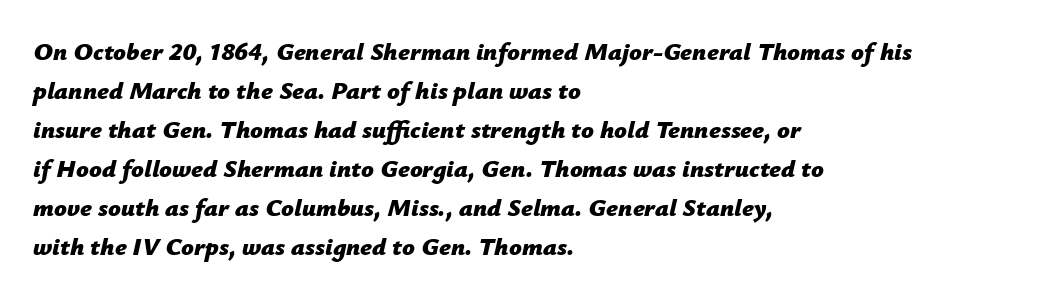
{"italic": "yes", "lean": "right", "slant_degrees": 12, "bold": "yes", "underline": "no", "align": "left", "line_spacing": "normal", "line_spacing_ratio": 1.56, "letter_spacing": "normal", "letter_spacing_em": 0.0, "glyph_px": 25}
